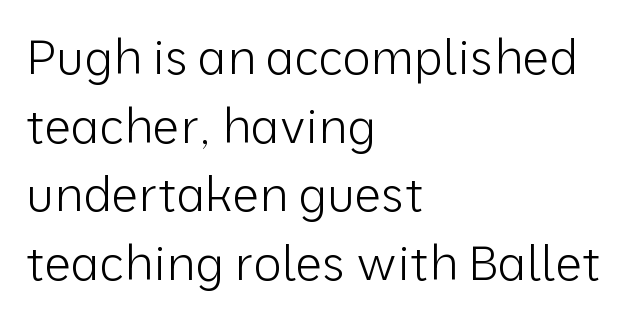
The image shows 48 px light sans-serif type, upright; set left-aligned, normal line spacing (1.43x), normal letter spacing, not underlined; low stroke contrast and a medium x-height.
